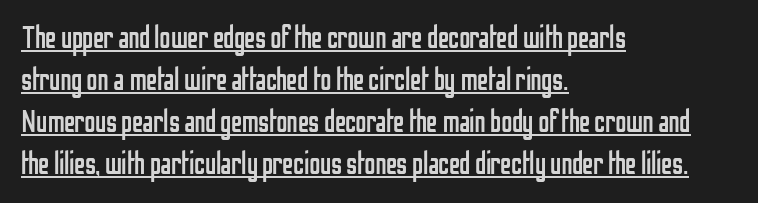
The line-height multiplier appears to be the usual default. The rendering shows plain stroke endings on the letterforms — a sans-serif design. Spacing between characters is what you'd get straight out of the box. No heavy texture on the line: the type isn't bold. Leftover space on each line is placed entirely after the last word. The lettering holds an erect, upright posture throughout.
